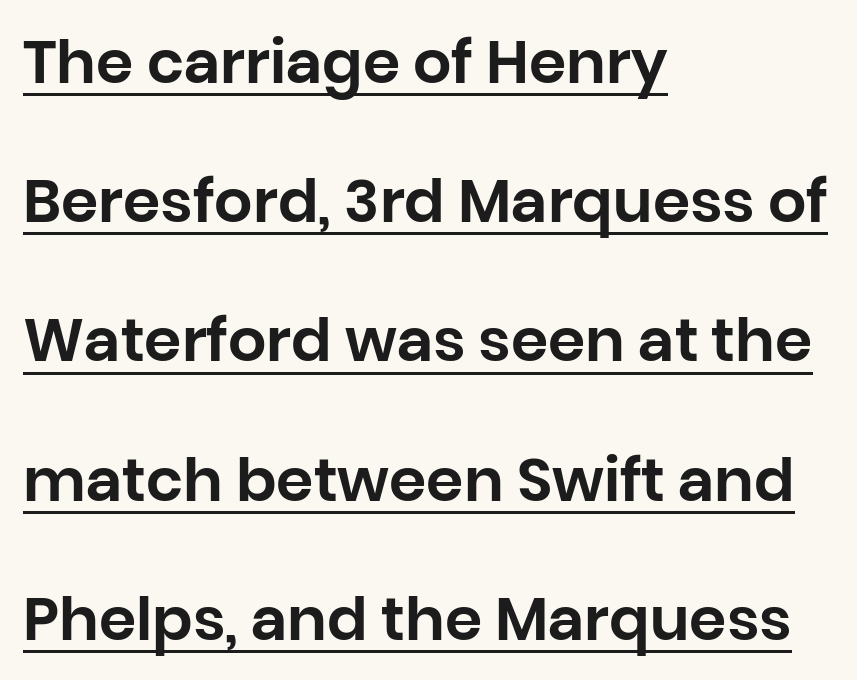
The image shows 60 px sans-serif type, upright; set left-aligned, loose line spacing (2.32x), normal letter spacing, underlined; low stroke contrast and a large x-height.
